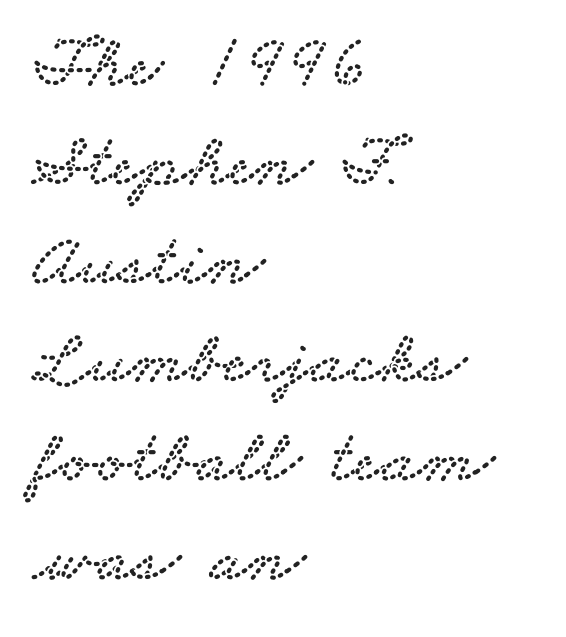
The image shows 76 px wide serif type; set left-aligned, normal line spacing (1.3x), normal letter spacing, not underlined; low stroke contrast and a small x-height.
